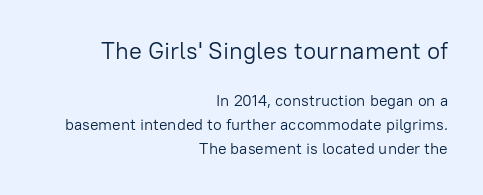
You can tell it's not italic because the verticals are truly vertical. On a weight scale, this lands at 450 or below. This rendering leaves character spacing at its baseline value. Each row of text sits above clean, open space. Which chunk is bigger? The first one — the top block dwarfs the bottom. Is the block centered? No — it sits flush against the right margin.
